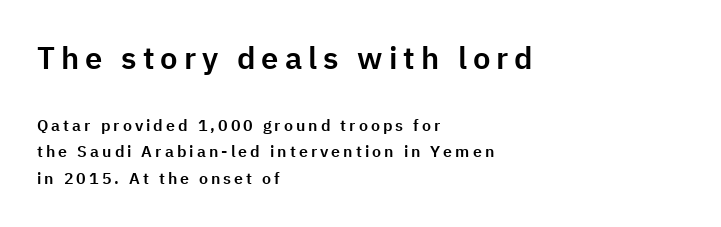
{"serif": "no", "italic": "no", "width": "normal", "stroke_contrast": "low", "x_height": "medium", "monospaced": "no", "underline": "no", "align": "left", "line_spacing": "normal", "line_spacing_ratio": 1.67, "larger_block": "first", "size_ratio": 1.94, "glyph_px": 31}
